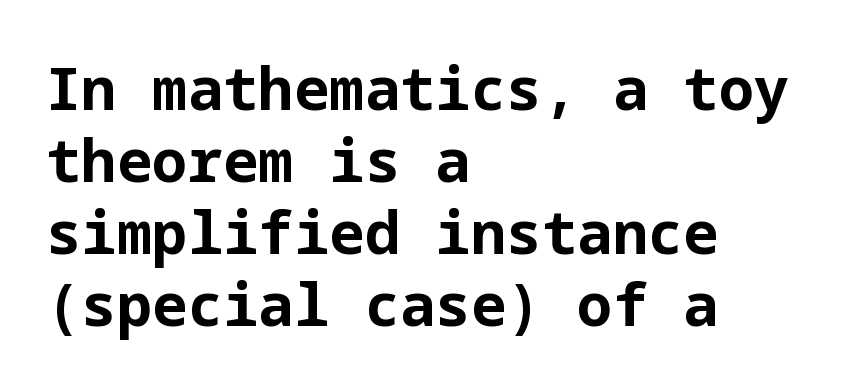
{"serif": "no", "italic": "no", "bold": "yes", "weight": "bold", "width": "normal", "stroke_contrast": "low", "x_height": "medium", "underline": "no", "align": "left", "line_spacing_ratio": 1.22, "letter_spacing": "normal", "letter_spacing_em": 0.0, "glyph_px": 59}
